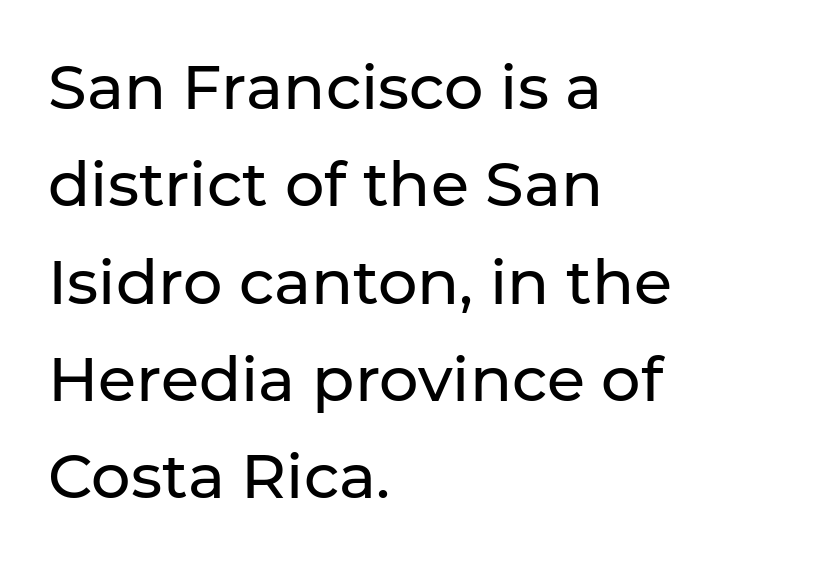
Q: Is the text bold? A: No.
Q: Is the text italic (slanted)? A: No, it is upright.
Q: Is the typeface a serif or a sans-serif typeface? A: Sans-serif.
Q: Is the text underlined? A: No.
Q: How is the paragraph aligned? A: Left-aligned.
Q: Is the spacing between letters normal or unusually wide? A: Normal.
Q: Is the spacing between lines tight, normal or loose? A: Normal.
Q: Width (condensed, normal, or wide)? A: Normal.
Q: Stroke contrast? A: Low.
Q: x-height? A: Medium.
Q: Monospaced? A: No.
